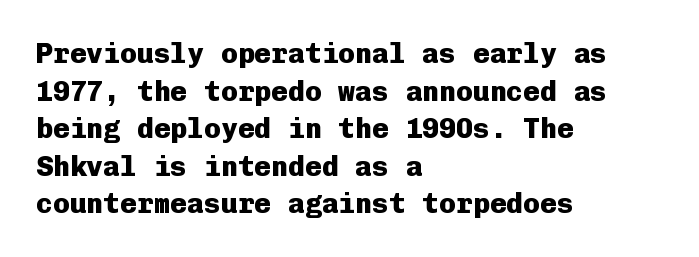
Q: Is the text bold? A: Yes.
Q: Is the text italic (slanted)? A: No, it is upright.
Q: Is the typeface a serif or a sans-serif typeface? A: Sans-serif.
Q: Is the text underlined? A: No.
Q: How is the paragraph aligned? A: Left-aligned.
Q: Is the spacing between letters normal or unusually wide? A: Normal.
Q: Is the spacing between lines tight, normal or loose? A: Normal.
Q: Width (condensed, normal, or wide)? A: Normal.
Q: Stroke contrast? A: Low.
Q: x-height? A: Medium.
Q: Monospaced? A: Yes.
